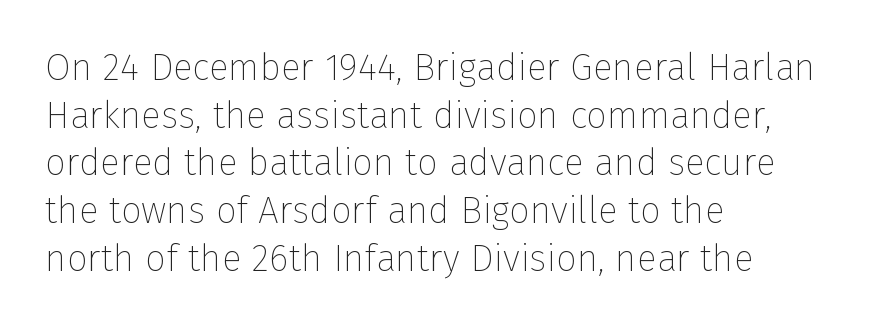
{"serif": "no", "italic": "no", "bold": "no", "weight": "thin", "width": "normal", "stroke_contrast": "low", "x_height": "medium", "monospaced": "no", "underline": "no", "align": "left", "line_spacing": "normal", "line_spacing_ratio": 1.29, "letter_spacing": "normal", "letter_spacing_em": 0.0, "glyph_px": 37}
